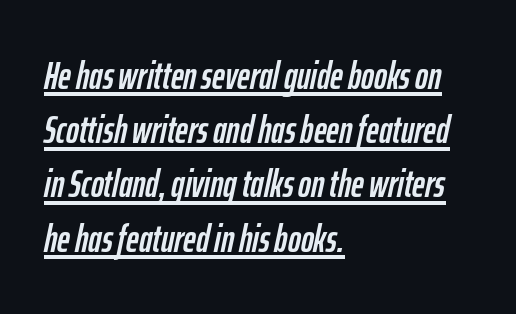
Proportional: the letters do not fall into vertical columns. If you drew a ruler down the left edge, every line would touch it. Notice how the stems are inclined rather than vertical — that's the hallmark of italics. The lines sit at an ordinary, default distance from one another. Glance below the letters and you will spot a drawn line. Look at the tracking — it's just the regular setting, nothing added.
